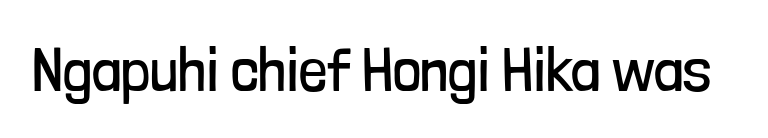
Q: Is the text bold? A: No.
Q: Is the text italic (slanted)? A: No, it is upright.
Q: Is the typeface a serif or a sans-serif typeface? A: Sans-serif.
Q: Is the text underlined? A: No.
Q: Is the spacing between letters normal or unusually wide? A: Normal.
Q: Width (condensed, normal, or wide)? A: Condensed.
Q: Stroke contrast? A: Low.
Q: x-height? A: Medium.
Q: Monospaced? A: No.
